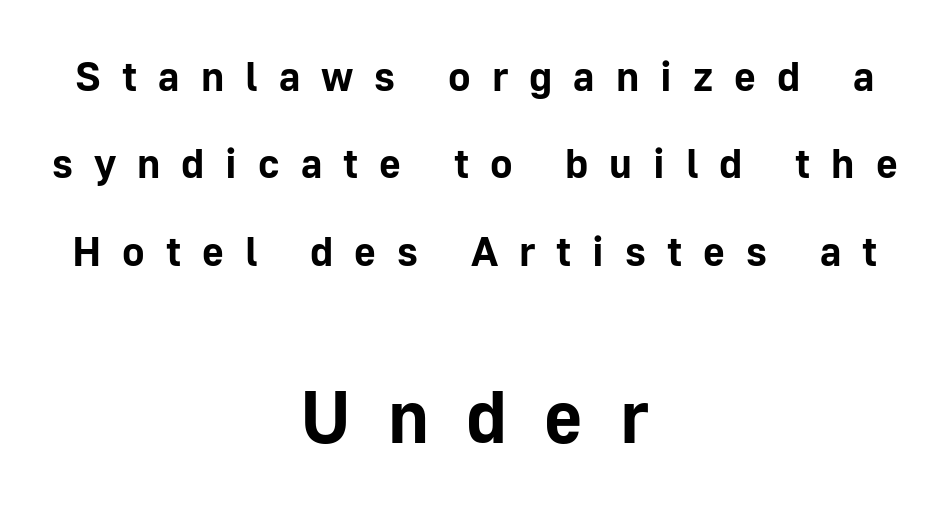
The image shows 74 px bold sans-serif type, upright; set centered, loose line spacing (2.08x), unusually wide letter spacing (+0.5 em), not underlined; the second (bottom) block is 1.76x larger; low stroke contrast and a medium x-height.
